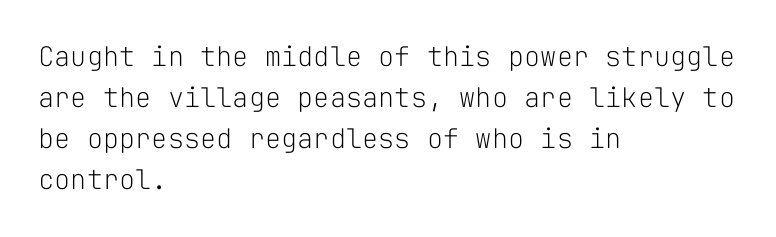
Q: Is the text bold? A: No.
Q: Is the text italic (slanted)? A: No, it is upright.
Q: Is the text underlined? A: No.
Q: How is the paragraph aligned? A: Left-aligned.
Q: Is the spacing between letters normal or unusually wide? A: Normal.
Q: Is the spacing between lines tight, normal or loose? A: Normal.
